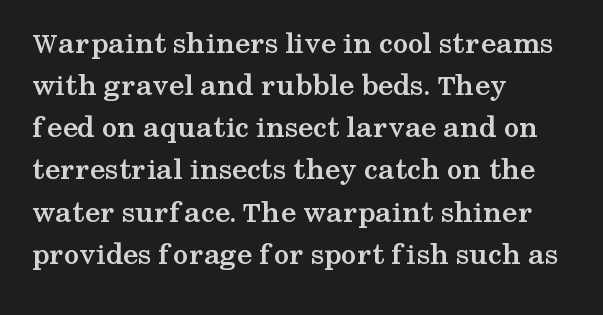
The image shows 31 px semibold, wide serif type, upright; set left-aligned, normal line spacing (1.36x), normal letter spacing, not underlined; medium stroke contrast and a medium x-height.
